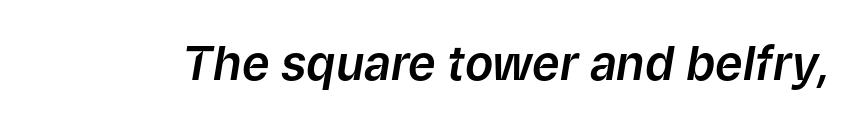
The image shows 47 px text type, italic (leaning right); set normal letter spacing, not underlined; low stroke contrast and a medium x-height.
